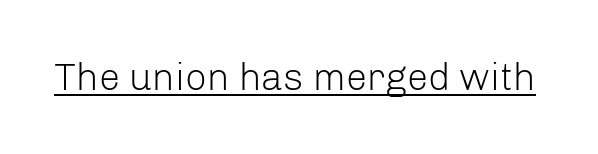
The image shows 38 px light sans-serif type, upright; set normal letter spacing, underlined; low stroke contrast and a medium x-height.
